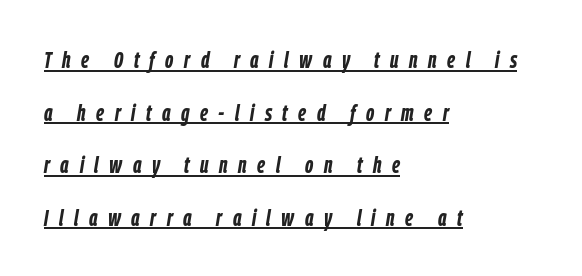
The image shows 24 px bold type, italic (leaning right); set left-aligned, loose line spacing (2.19x), unusually wide letter spacing (+0.44 em), underlined.
